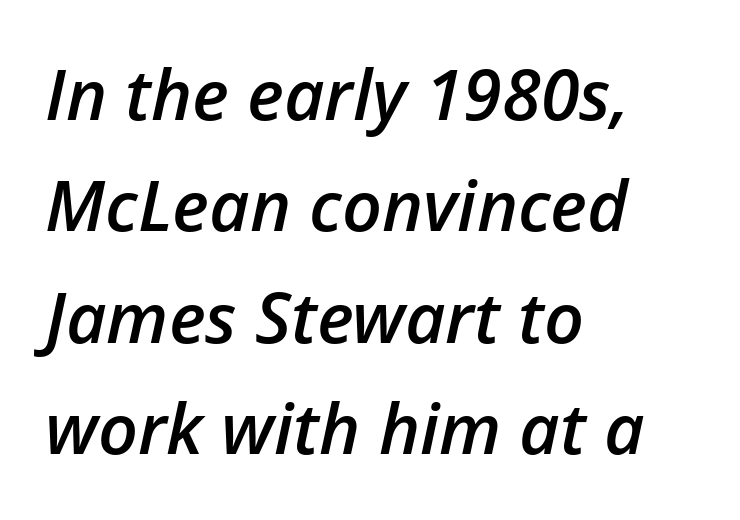
{"italic": "yes", "lean": "right", "slant_degrees": 12, "bold": "semi", "weight": "semibold", "width": "normal", "stroke_contrast": "low", "x_height": "medium", "monospaced": "no", "underline": "no", "align": "left", "line_spacing": "normal", "line_spacing_ratio": 1.59, "letter_spacing": "normal", "letter_spacing_em": 0.0, "glyph_px": 70}
